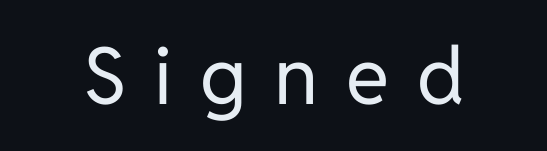
{"serif": "no", "italic": "no", "bold": "no", "weight": "regular", "width": "normal", "stroke_contrast": "low", "x_height": "medium", "monospaced": "no", "underline": "no", "letter_spacing": "wide", "letter_spacing_em": 0.35, "glyph_px": 79}
